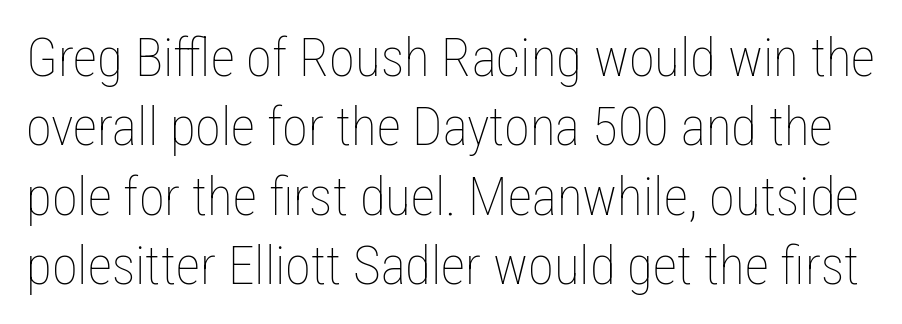
Q: Is the text bold? A: No.
Q: Is the text italic (slanted)? A: No, it is upright.
Q: Is the text underlined? A: No.
Q: Is the spacing between letters normal or unusually wide? A: Normal.
Q: Is the spacing between lines tight, normal or loose? A: Normal.
Q: Width (condensed, normal, or wide)? A: Condensed.
Q: Stroke contrast? A: Low.
Q: x-height? A: Medium.
Q: Monospaced? A: No.
